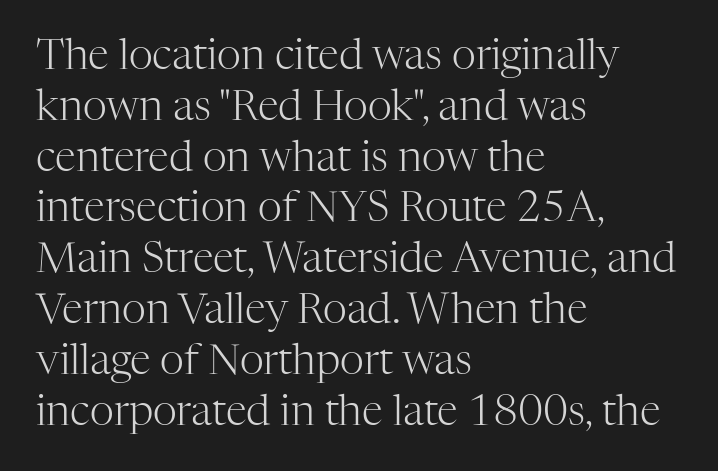
Q: Is the text bold? A: No.
Q: Is the text italic (slanted)? A: No, it is upright.
Q: Is the typeface a serif or a sans-serif typeface? A: Serif.
Q: Is the text underlined? A: No.
Q: How is the paragraph aligned? A: Left-aligned.
Q: Is the spacing between letters normal or unusually wide? A: Normal.
Q: Width (condensed, normal, or wide)? A: Normal.
Q: Stroke contrast? A: High.
Q: x-height? A: Medium.
Q: Monospaced? A: No.
